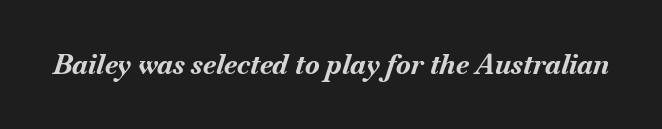
The passage shown is not underscored anywhere. Italic? Definitely — the glyphs are oblique. The letters sit at their default tracking, neither squeezed nor spread. Typesetter's note: full bold, strokes at maximum text heaviness.
